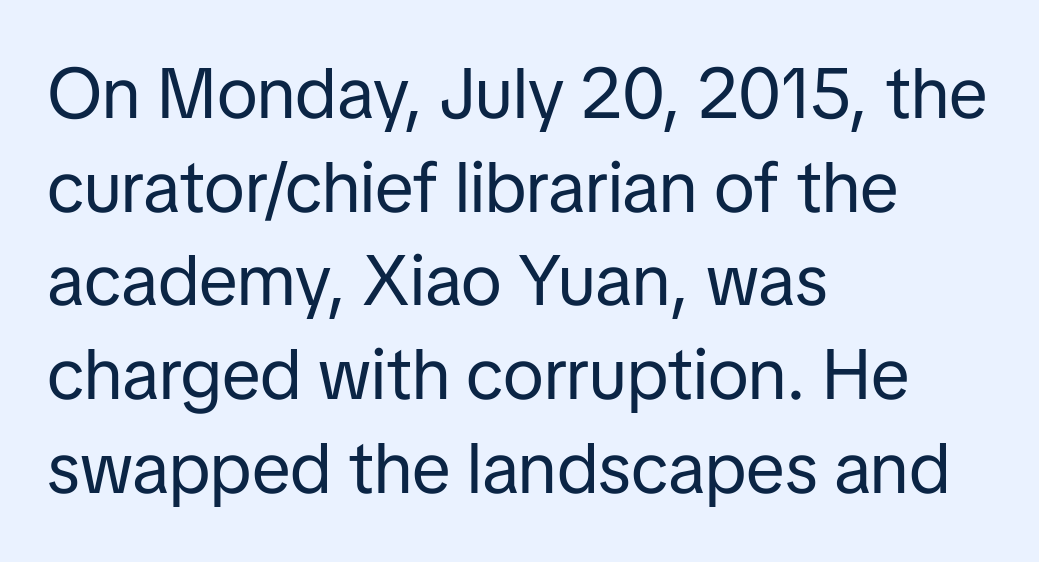
Q: Is the text bold? A: No.
Q: Is the text italic (slanted)? A: No, it is upright.
Q: Is the typeface a serif or a sans-serif typeface? A: Sans-serif.
Q: Is the text underlined? A: No.
Q: How is the paragraph aligned? A: Left-aligned.
Q: Is the spacing between letters normal or unusually wide? A: Normal.
Q: Is the spacing between lines tight, normal or loose? A: Normal.
Q: Width (condensed, normal, or wide)? A: Normal.
Q: Stroke contrast? A: Low.
Q: x-height? A: Medium.
Q: Monospaced? A: No.
